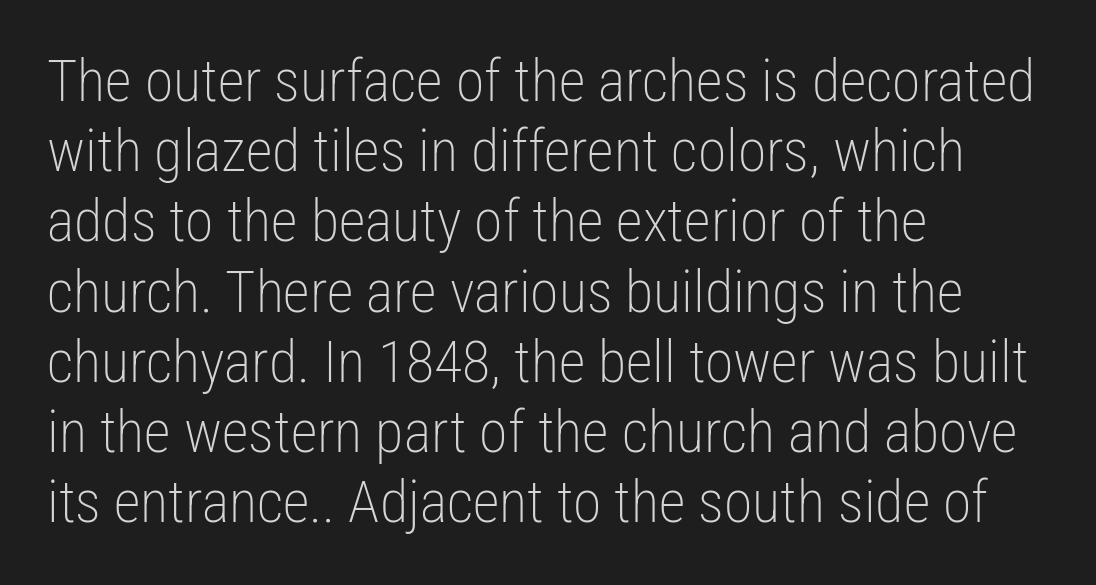
Q: Is the text bold? A: No.
Q: Is the text italic (slanted)? A: No, it is upright.
Q: Is the typeface a serif or a sans-serif typeface? A: Sans-serif.
Q: Is the text underlined? A: No.
Q: How is the paragraph aligned? A: Left-aligned.
Q: Is the spacing between letters normal or unusually wide? A: Normal.
Q: Width (condensed, normal, or wide)? A: Condensed.
Q: Stroke contrast? A: Low.
Q: x-height? A: Medium.
Q: Monospaced? A: No.
